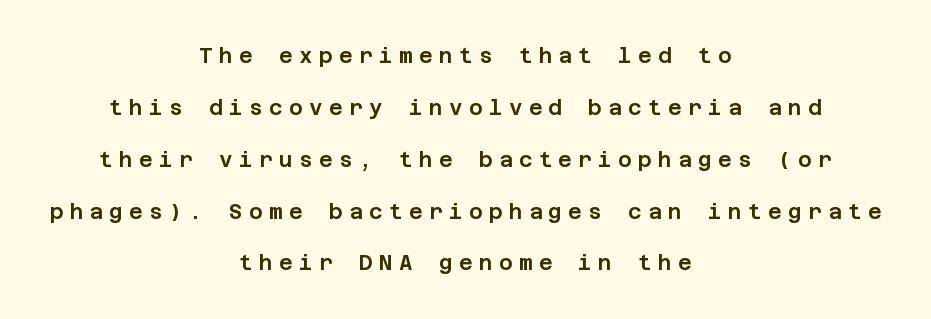
The space between consecutive lines is lavish. Unlike italic type, these characters show no tilt at all. A centered setting, common on invitations and titles, is used for this passage. The rendering inserts visible extra space after every character. The specimen omits any rule beneath the text block's lines.
